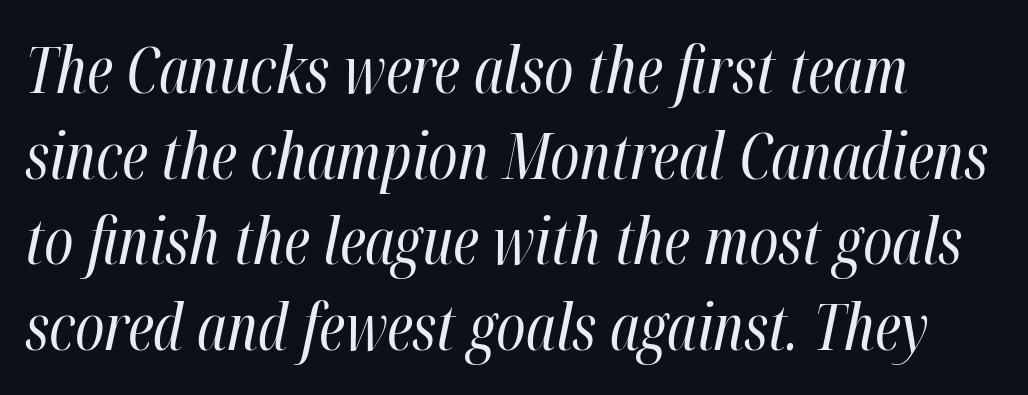
Q: Is the text bold? A: No.
Q: Is the text italic (slanted)? A: Yes, it leans right by about 12 degrees.
Q: Is the text underlined? A: No.
Q: Is the spacing between letters normal or unusually wide? A: Normal.
Q: Is the spacing between lines tight, normal or loose? A: Normal.
Q: Width (condensed, normal, or wide)? A: Condensed.
Q: Stroke contrast? A: High.
Q: x-height? A: Medium.
Q: Monospaced? A: No.
